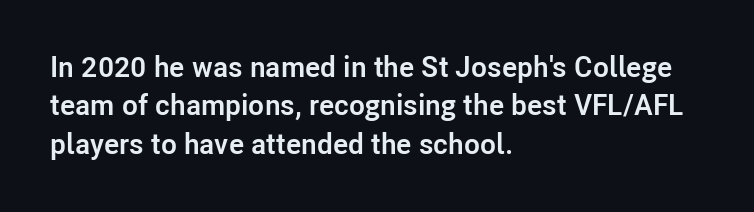
The image shows 29 px semibold sans-serif type, upright; set left-aligned, normal line spacing (1.32x), normal letter spacing, not underlined; low stroke contrast and a medium x-height.
